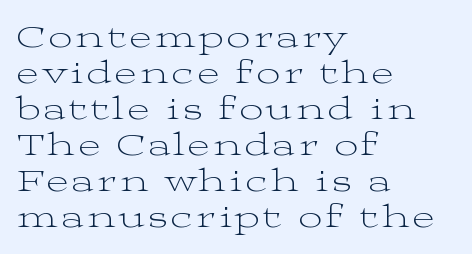
Stroke mass is kept to a normal reading level or below. The font's upright variant was chosen for this text. Think of a printed novel: that variable character pitch is what you see here. Vertically, the passage feels compressed, each row crowding the next. Decoration check: the copy has no underline. The paragraph has a hard left edge and a soft right edge.
